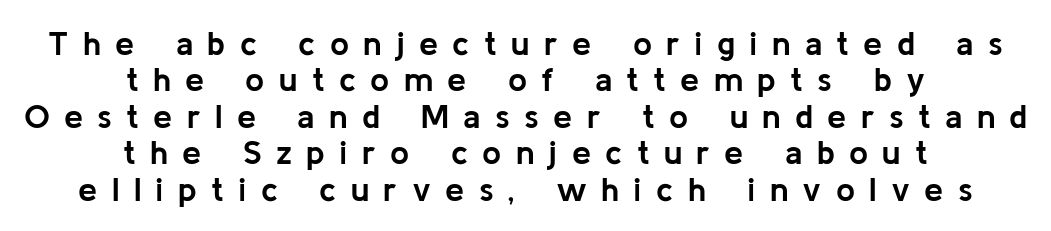
Q: Is the text bold? A: Yes.
Q: Is the text italic (slanted)? A: No, it is upright.
Q: Is the typeface a serif or a sans-serif typeface? A: Sans-serif.
Q: Is the text underlined? A: No.
Q: How is the paragraph aligned? A: Centered.
Q: Is the spacing between letters normal or unusually wide? A: Unusually wide.
Q: Is the spacing between lines tight, normal or loose? A: Tight.
Q: Width (condensed, normal, or wide)? A: Normal.
Q: Stroke contrast? A: Low.
Q: x-height? A: Medium.
Q: Monospaced? A: No.
